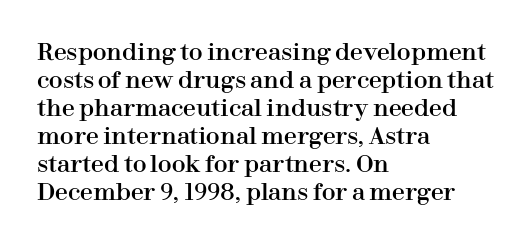
{"italic": "no", "underline": "no", "align": "left", "line_spacing_ratio": 1.22, "letter_spacing": "normal", "letter_spacing_em": 0.0, "glyph_px": 23}
